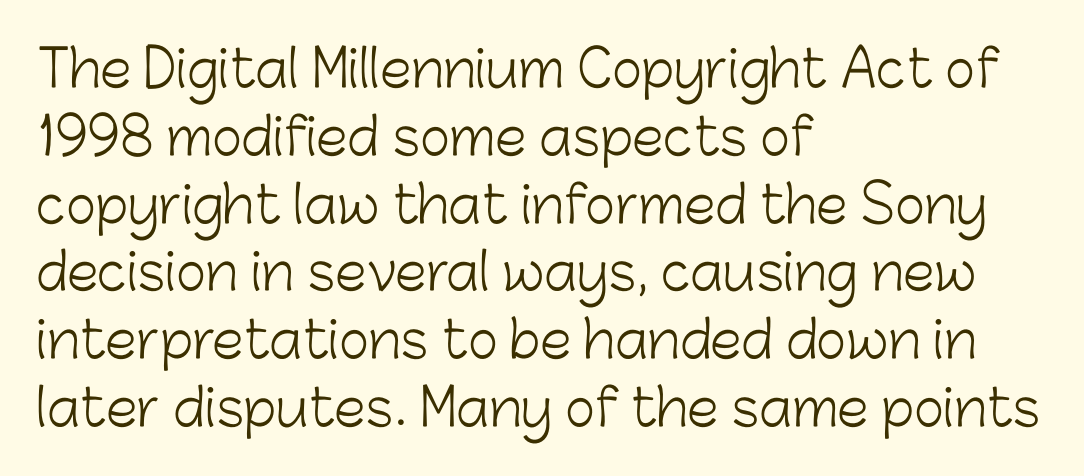
Q: Is the text bold? A: No.
Q: Is the text italic (slanted)? A: No, it is upright.
Q: Is the typeface a serif or a sans-serif typeface? A: Sans-serif.
Q: Is the text underlined? A: No.
Q: How is the paragraph aligned? A: Left-aligned.
Q: Is the spacing between letters normal or unusually wide? A: Normal.
Q: Is the spacing between lines tight, normal or loose? A: Normal.
Q: Width (condensed, normal, or wide)? A: Normal.
Q: Stroke contrast? A: Low.
Q: x-height? A: Medium.
Q: Monospaced? A: No.
